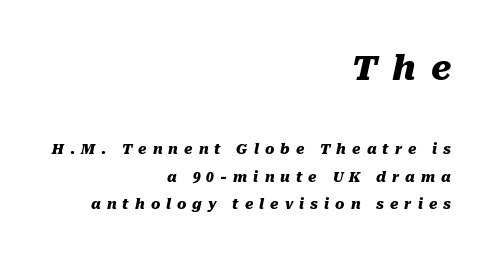
The image shows 34 px heavy type, italic (leaning right); set right-aligned, loose line spacing (1.95x), unusually wide letter spacing (+0.43 em), not underlined; the first (top) block is 2.43x larger; medium stroke contrast and a medium x-height.
